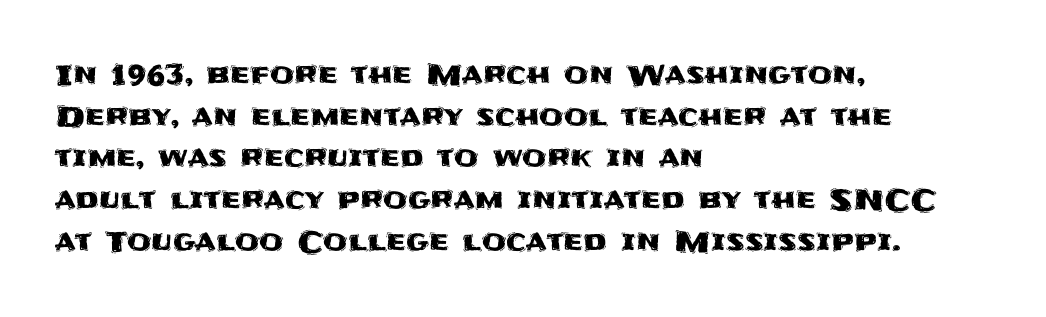
Q: Is the text italic (slanted)? A: No, it is upright.
Q: Is the typeface a serif or a sans-serif typeface? A: Sans-serif.
Q: Is the text underlined? A: No.
Q: How is the paragraph aligned? A: Left-aligned.
Q: Is the spacing between letters normal or unusually wide? A: Normal.
Q: Is the spacing between lines tight, normal or loose? A: Normal.
Q: Width (condensed, normal, or wide)? A: Normal.
Q: Stroke contrast? A: Medium.
Q: x-height? A: Large.
Q: Monospaced? A: No.
